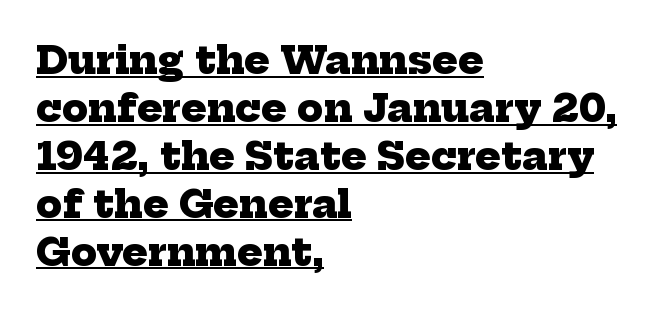
{"serif": "yes", "bold": "yes", "weight": "heavy", "width": "normal", "stroke_contrast": "low", "x_height": "medium", "monospaced": "no", "underline": "yes", "align": "left", "line_spacing": "normal", "line_spacing_ratio": 1.26, "letter_spacing": "normal", "letter_spacing_em": 0.0, "glyph_px": 38}
